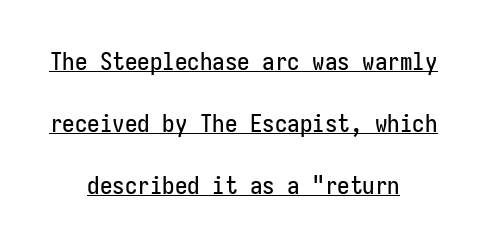
The image shows 25 px text type, upright; set centered, loose line spacing (2.48x), normal letter spacing, underlined.
